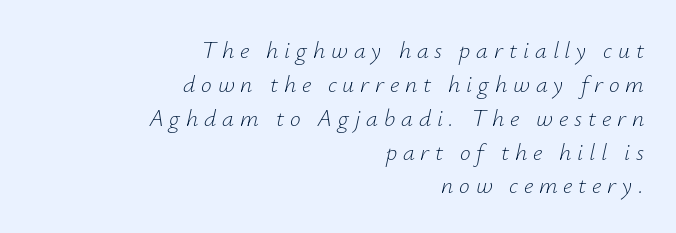
Q: Is the text bold? A: No.
Q: Is the text italic (slanted)? A: Yes, it leans right by about 12 degrees.
Q: Is the text underlined? A: No.
Q: How is the paragraph aligned? A: Right-aligned.
Q: Is the spacing between letters normal or unusually wide? A: Unusually wide.
Q: Is the spacing between lines tight, normal or loose? A: Normal.
